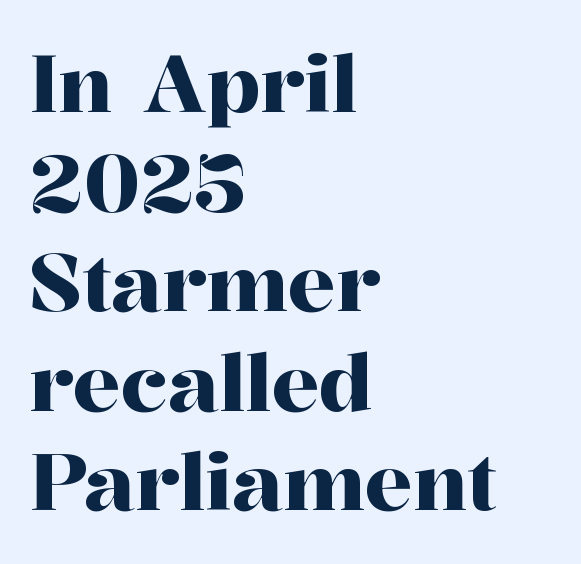
The image shows 79 px serif type, upright; set left-aligned, normal line spacing (1.26x), normal letter spacing, not underlined; high stroke contrast and a medium x-height.
